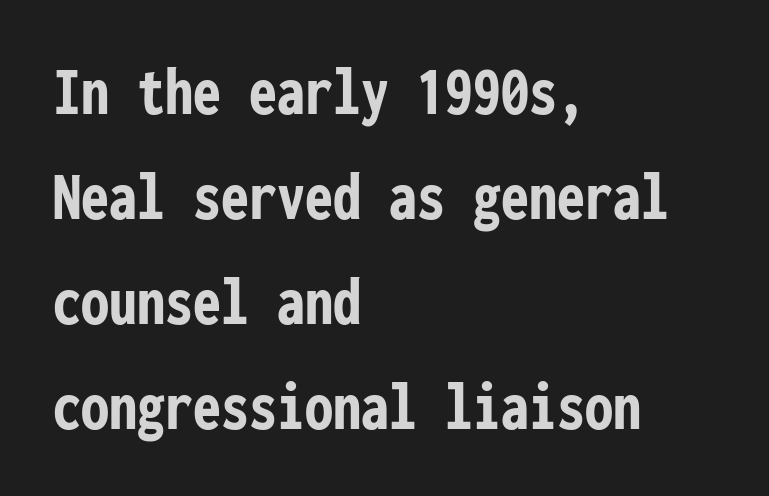
The image shows 70 px semibold, condensed sans-serif type, upright, monospaced; set left-aligned, normal line spacing (1.5x), normal letter spacing, not underlined; low stroke contrast and a medium x-height.
